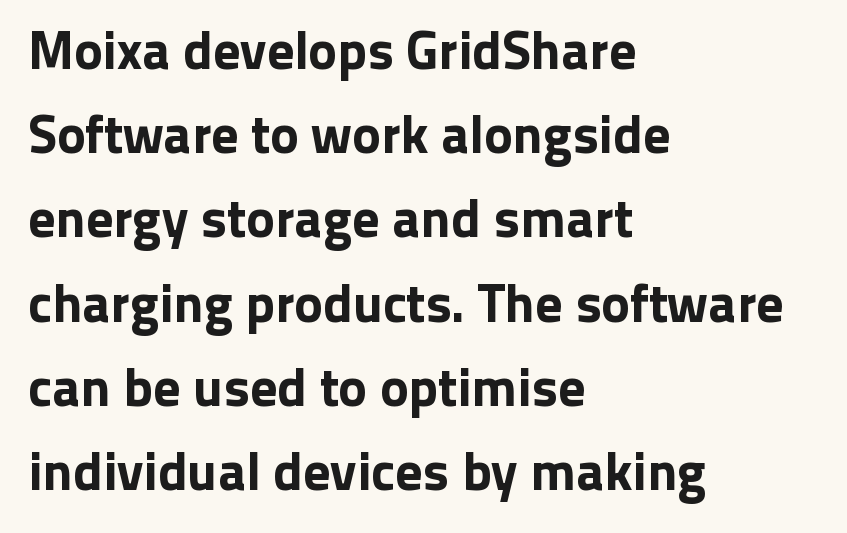
You could not count columns in this text — the font is proportionally spaced. Short note: letters normally spaced. This rendering features lettering with no underline. One-word summary of the alignment: left. Vertically, the passage feels balanced, rows spaced as you'd expect.
